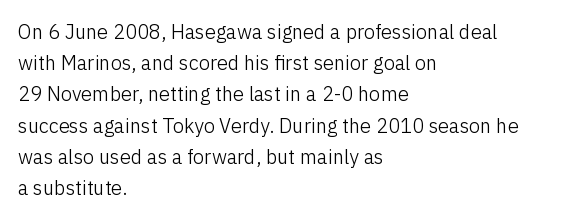
The image shows 20 px text type, upright; set left-aligned, normal line spacing (1.56x), normal letter spacing, not underlined.
